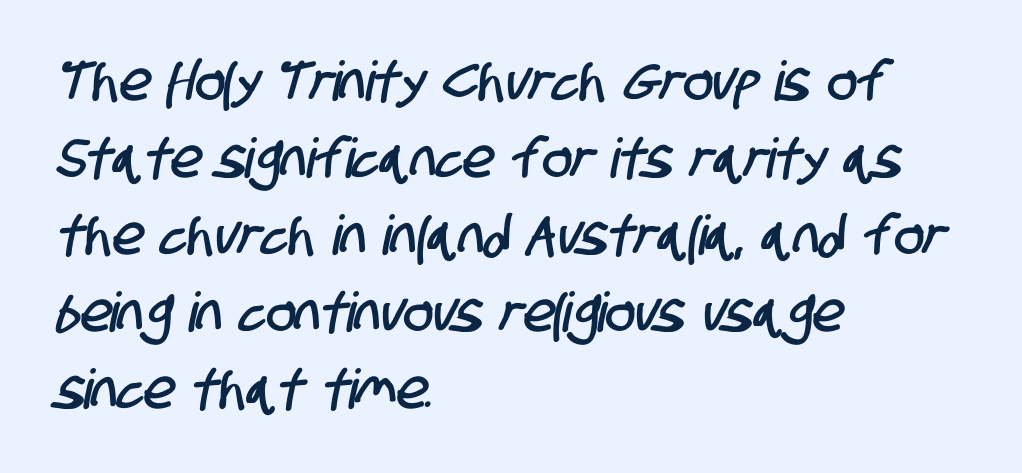
The image shows 55 px condensed sans-serif type; set left-aligned, normal line spacing (1.4x), normal letter spacing, not underlined; low stroke contrast and a large x-height.
